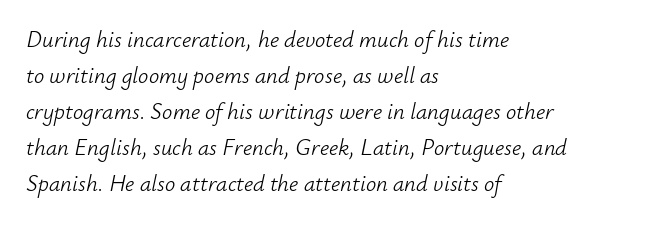
Q: Is the text bold? A: No.
Q: Is the text italic (slanted)? A: Yes, it leans right by about 12 degrees.
Q: Is the text underlined? A: No.
Q: How is the paragraph aligned? A: Left-aligned.
Q: Is the spacing between letters normal or unusually wide? A: Normal.
Q: Is the spacing between lines tight, normal or loose? A: Normal.
